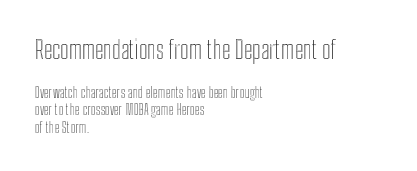
Q: Is the text italic (slanted)? A: No, it is upright.
Q: Is the text underlined? A: No.
Q: How is the paragraph aligned? A: Left-aligned.
Q: Is the spacing between letters normal or unusually wide? A: Normal.
Q: Which block of text is set in a larger size, the first (top) or the second (bottom)? A: The first (top) one.
